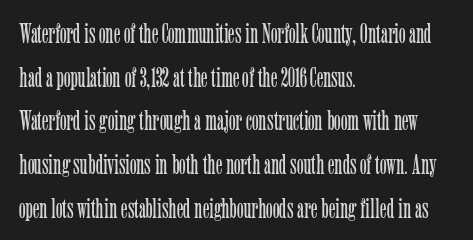
{"serif": "yes", "italic": "no", "bold": "no", "weight": "light", "width": "condensed", "stroke_contrast": "low", "x_height": "medium", "monospaced": "no", "underline": "no", "align": "left", "line_spacing": "normal", "line_spacing_ratio": 1.56, "letter_spacing": "normal", "letter_spacing_em": 0.0, "glyph_px": 28}
